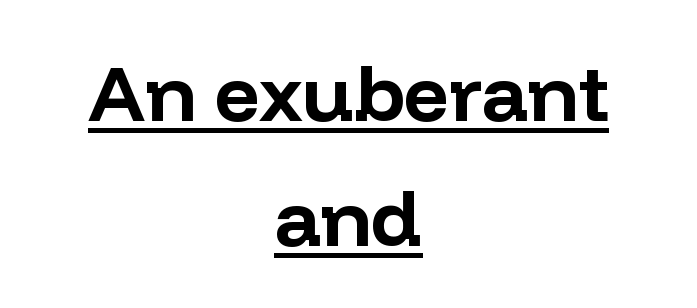
This sample uses a sans-serif face. The passage shown is typed in a proportional face where columns would drift. Decoration check: the copy is underlined. Notice how the stems are strictly vertical — no italics here. Quick note: interline space is typical.
